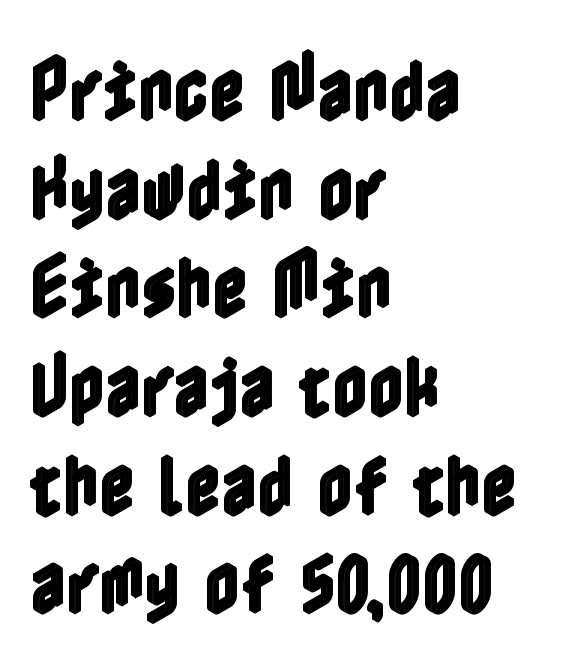
This rendering uses left alignment, leaving the right contour irregular. Underline: absent. Honestly, the letter spacing is just normal — you wouldn't notice it. Style check: upright. Evenly set lines give the paragraph a standard silhouette.
